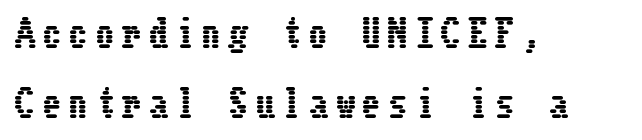
{"italic": "no", "width": "condensed", "stroke_contrast": "low", "x_height": "medium", "underline": "no", "align": "left", "line_spacing_ratio": 1.88, "letter_spacing": "wide", "letter_spacing_em": 0.22, "glyph_px": 37}
